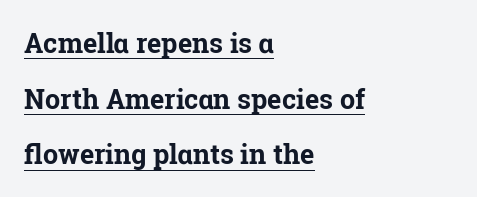
It's the straight-up-and-down kind of type. Caption: lettering with a line underneath. The characters look thick and weighty, a clear bold. Interline gaps are noticeably wide in this sample. This sample is left-justified, so line endings fall wherever the words run out.
